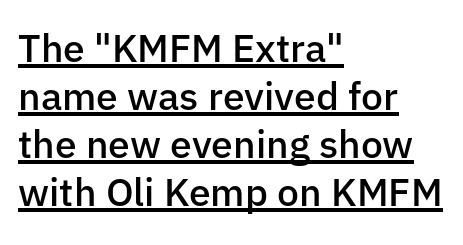
The image shows 39 px semibold sans-serif type, upright; set left-aligned, line spacing 1.23x, normal letter spacing, underlined; low stroke contrast and a medium x-height.
